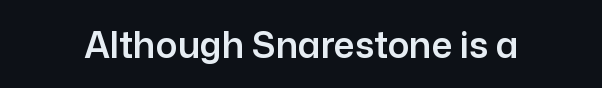
{"serif": "no", "italic": "no", "width": "normal", "stroke_contrast": "low", "x_height": "medium", "monospaced": "no", "underline": "no", "letter_spacing": "normal", "letter_spacing_em": 0.0, "glyph_px": 36}
